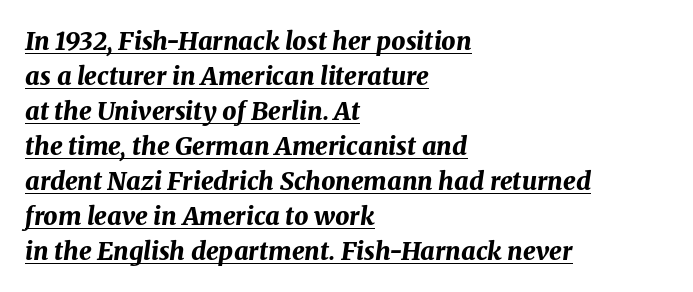
A dark, heavy texture on the line: the type is bold. Notice how the stems are inclined rather than vertical — that's the hallmark of italics. Underline: present. Baseline-to-baseline distance is the conventional proportion of letter height. Glyph-to-glyph distance matches everyday printed text.
